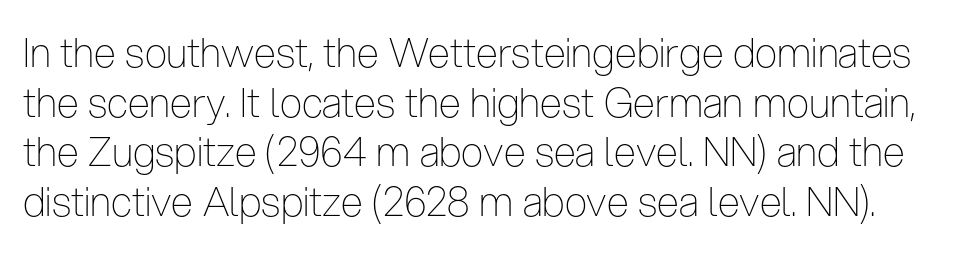
{"serif": "no", "italic": "no", "bold": "no", "weight": "thin", "width": "condensed", "stroke_contrast": "low", "x_height": "medium", "monospaced": "no", "underline": "no", "line_spacing_ratio": 1.24, "letter_spacing": "normal", "letter_spacing_em": 0.0, "glyph_px": 40}
